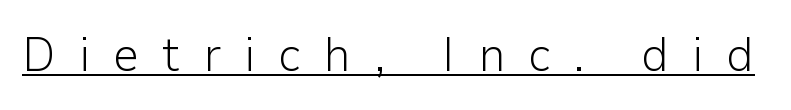
{"serif": "no", "italic": "no", "bold": "no", "weight": "light", "width": "normal", "stroke_contrast": "low", "x_height": "medium", "monospaced": "no", "underline": "yes", "letter_spacing": "wide", "letter_spacing_em": 0.47, "glyph_px": 48}
